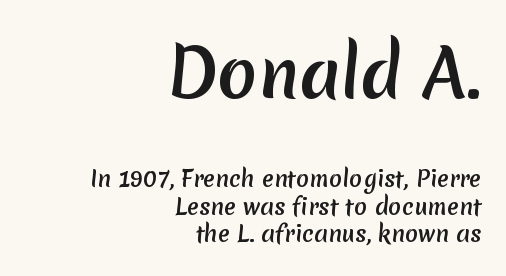
{"serif": "no", "bold": "yes", "weight": "semibold", "width": "normal", "stroke_contrast": "low", "x_height": "medium", "monospaced": "no", "underline": "no", "align": "right", "line_spacing": "normal", "line_spacing_ratio": 1.27, "letter_spacing": "normal", "letter_spacing_em": 0.0, "larger_block": "first", "size_ratio": 3.0, "glyph_px": 66}
